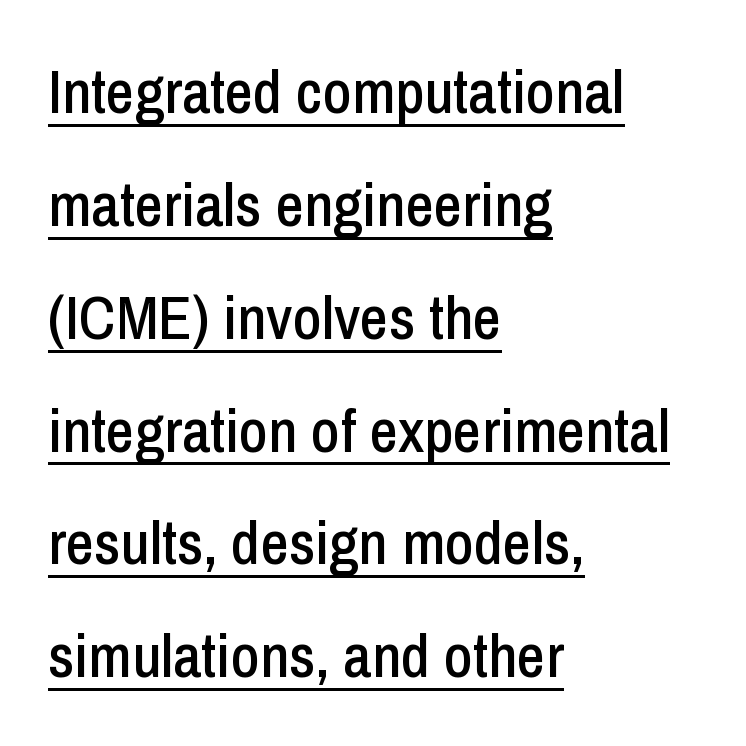
Q: Is the text italic (slanted)? A: No, it is upright.
Q: Is the typeface a serif or a sans-serif typeface? A: Sans-serif.
Q: Is the text underlined? A: Yes.
Q: How is the paragraph aligned? A: Left-aligned.
Q: Is the spacing between letters normal or unusually wide? A: Normal.
Q: Width (condensed, normal, or wide)? A: Condensed.
Q: Stroke contrast? A: Low.
Q: x-height? A: Medium.
Q: Monospaced? A: No.
